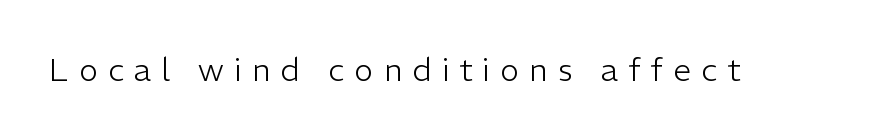
The image shows 32 px light sans-serif type, upright; set unusually wide letter spacing (+0.32 em), not underlined; low stroke contrast and a medium x-height.
